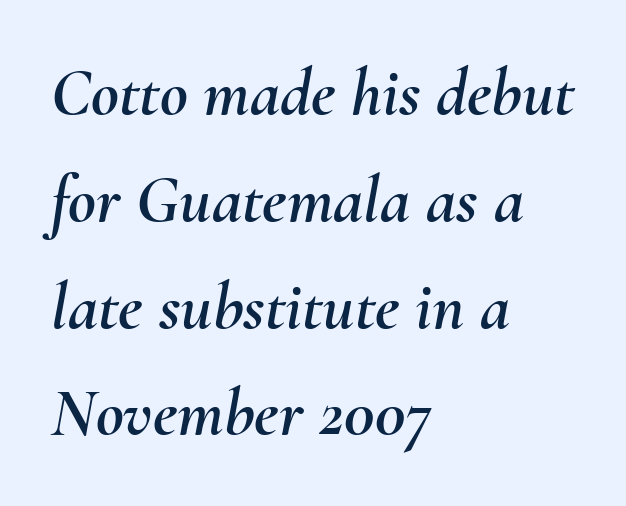
The text carries the slant typical of an italic or oblique font. Think of a printed novel: that variable character pitch is what you see here. The passage shown stacks its lines at a standard gap. Caption: standard tracking, unaltered. One-word summary of the alignment: left.
